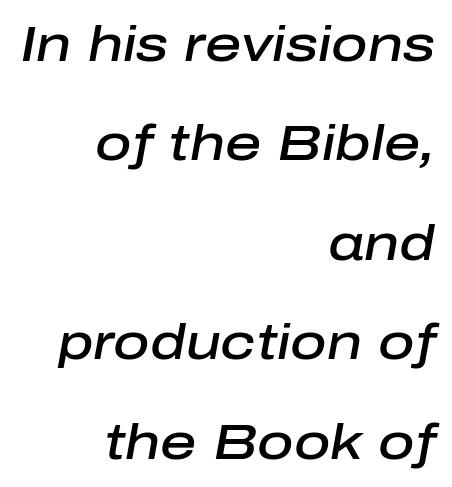
Airy leading. The horizontal fit of the characters is conventional and even. This is moderately heavy type, rendered in semibold. Yep, that's italic — everything's leaning.
